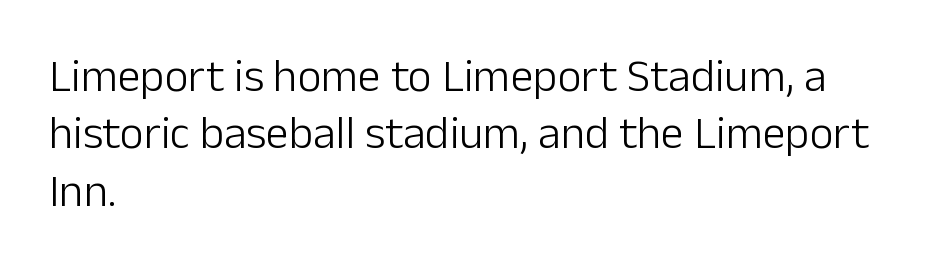
Q: Is the text bold? A: No.
Q: Is the text italic (slanted)? A: No, it is upright.
Q: Is the typeface a serif or a sans-serif typeface? A: Sans-serif.
Q: Is the text underlined? A: No.
Q: How is the paragraph aligned? A: Left-aligned.
Q: Is the spacing between letters normal or unusually wide? A: Normal.
Q: Is the spacing between lines tight, normal or loose? A: Normal.
Q: Width (condensed, normal, or wide)? A: Normal.
Q: Stroke contrast? A: Low.
Q: x-height? A: Medium.
Q: Monospaced? A: No.
